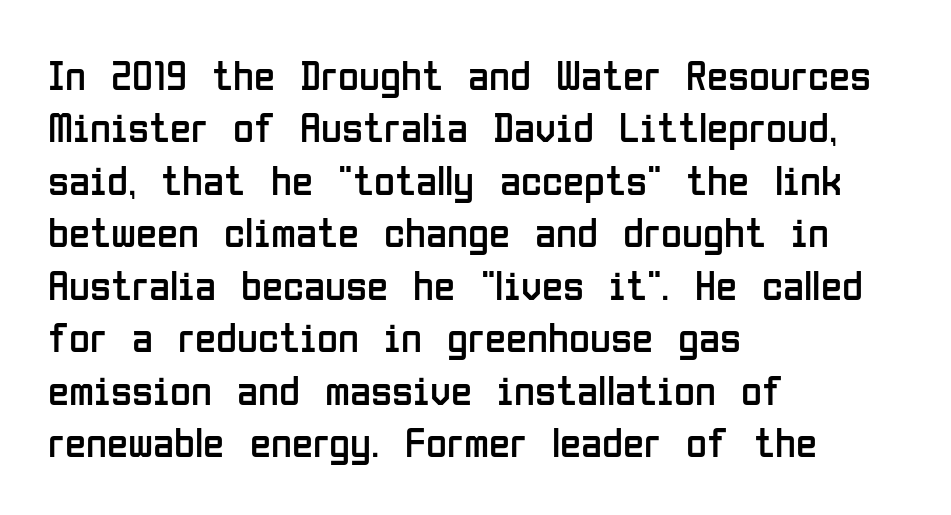
Q: Is the text bold? A: No.
Q: Is the text italic (slanted)? A: No, it is upright.
Q: Is the typeface a serif or a sans-serif typeface? A: Sans-serif.
Q: Is the text underlined? A: No.
Q: How is the paragraph aligned? A: Left-aligned.
Q: Is the spacing between letters normal or unusually wide? A: Normal.
Q: Width (condensed, normal, or wide)? A: Condensed.
Q: Stroke contrast? A: Low.
Q: x-height? A: Medium.
Q: Monospaced? A: No.
